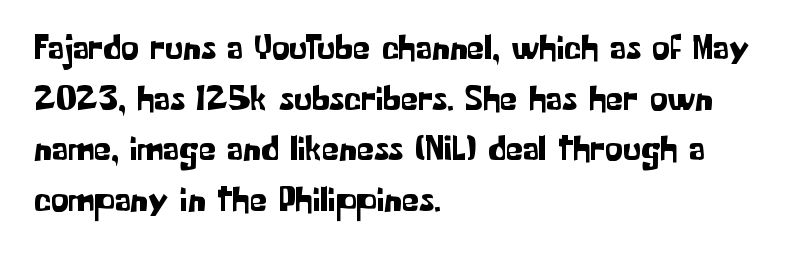
{"serif": "no", "italic": "no", "width": "normal", "stroke_contrast": "low", "x_height": "medium", "monospaced": "no", "underline": "no", "align": "left", "line_spacing": "normal", "line_spacing_ratio": 1.45, "letter_spacing": "normal", "letter_spacing_em": 0.0, "glyph_px": 35}
